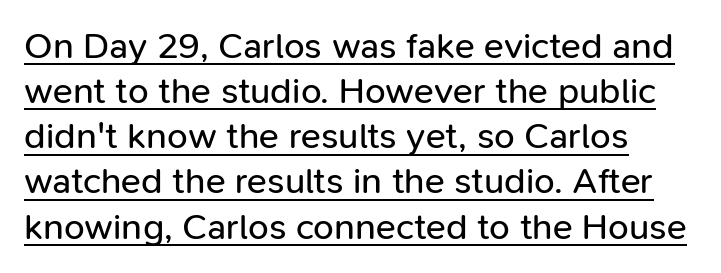
Serif or sans? Sans — the stroke terminals are bare. You could call the tracking neutral — neither tight nor loose. The characters are drawn with everyday or finer stroke widths. Is there any slant? The stems are plumb. You could not count columns in this text — the font is proportionally spaced. The specimen includes a rule beneath the text block's lines.
